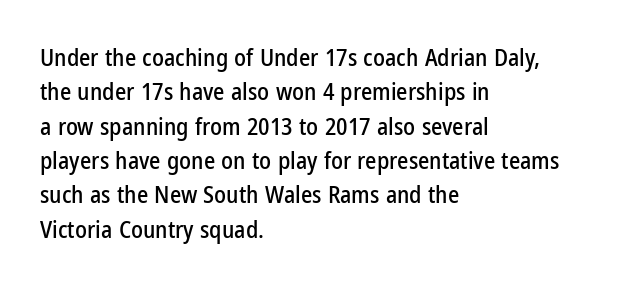
The image shows 24 px text type, upright; set left-aligned, normal line spacing (1.43x), normal letter spacing, not underlined.
